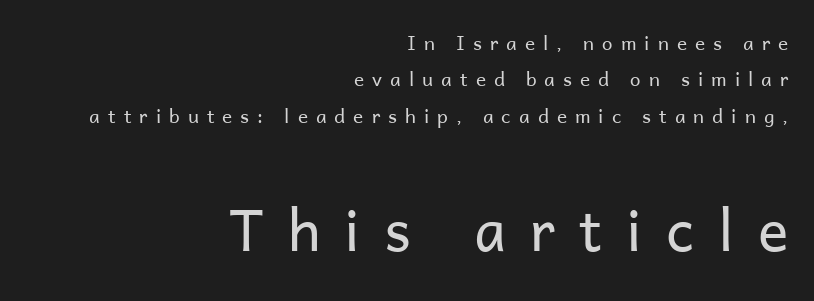
Q: Is the text bold? A: No.
Q: Is the text italic (slanted)? A: No, it is upright.
Q: Is the typeface a serif or a sans-serif typeface? A: Sans-serif.
Q: Is the text underlined? A: No.
Q: How is the paragraph aligned? A: Right-aligned.
Q: Is the spacing between letters normal or unusually wide? A: Unusually wide.
Q: Is the spacing between lines tight, normal or loose? A: Loose.
Q: Which block of text is set in a larger size, the first (top) or the second (bottom)? A: The second (bottom) one.
Q: Width (condensed, normal, or wide)? A: Normal.
Q: Stroke contrast? A: Low.
Q: x-height? A: Medium.
Q: Monospaced? A: No.
